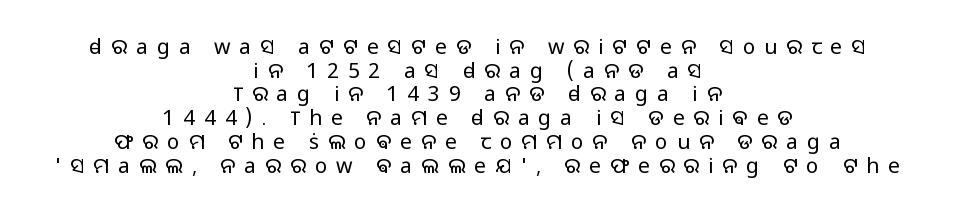
Stem width sits at or under what a default text font uses. If you drew a line through each stem, it would be perfectly vertical. Compared with typical paragraphs, the rows here are closer together. The passage shown has open, widely tracked lettering throughout. Words float on clear page, feet unadorned. The paragraph shown floats in the horizontal middle.
